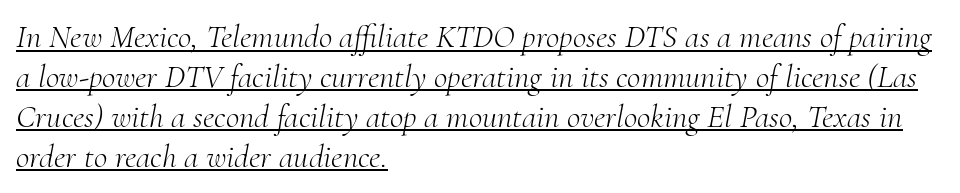
{"serif": "yes", "italic": "yes", "lean": "right", "slant_degrees": 10, "bold": "no", "weight": "light", "width": "normal", "stroke_contrast": "medium", "x_height": "small", "monospaced": "no", "underline": "yes", "align": "left", "line_spacing_ratio": 1.21, "letter_spacing": "normal", "letter_spacing_em": 0.0, "glyph_px": 33}
